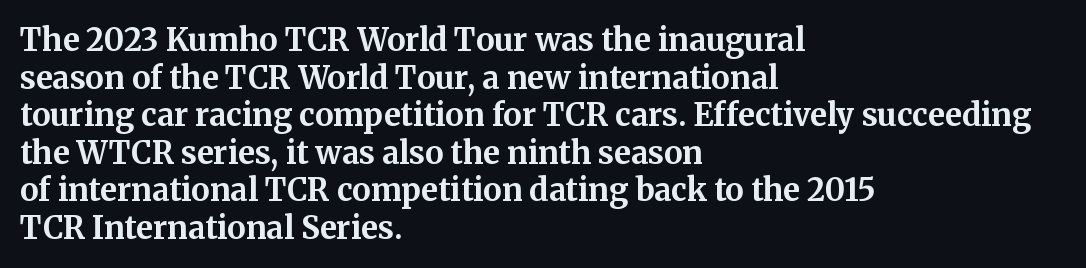
Q: Is the text bold? A: Yes.
Q: Is the text italic (slanted)? A: No, it is upright.
Q: Is the typeface a serif or a sans-serif typeface? A: Serif.
Q: Is the text underlined? A: No.
Q: How is the paragraph aligned? A: Left-aligned.
Q: Is the spacing between letters normal or unusually wide? A: Normal.
Q: Width (condensed, normal, or wide)? A: Normal.
Q: Stroke contrast? A: Medium.
Q: x-height? A: Medium.
Q: Monospaced? A: No.
